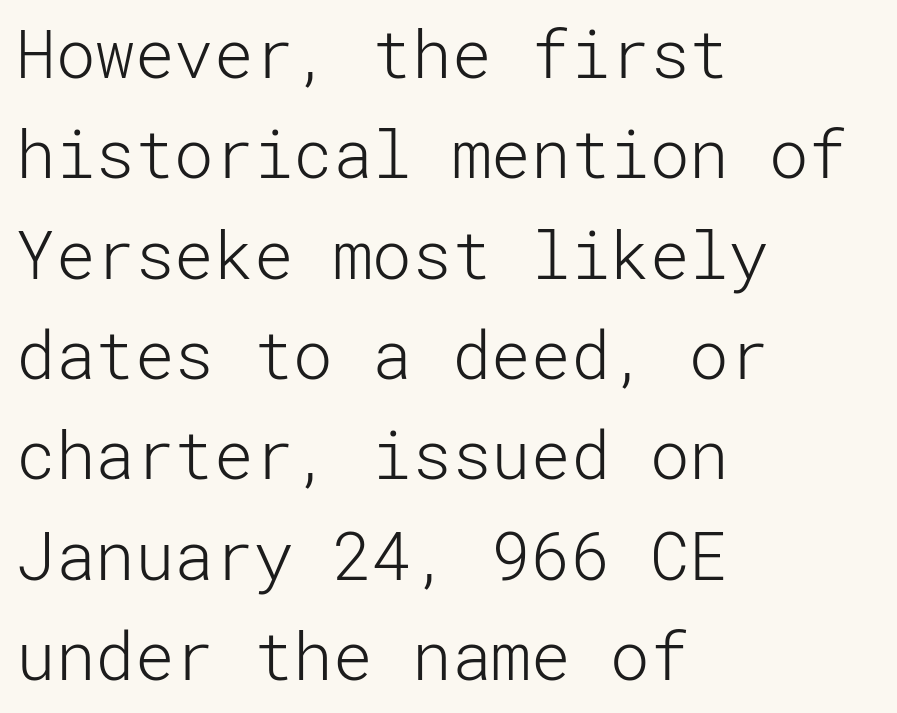
Q: Is the text bold? A: No.
Q: Is the text italic (slanted)? A: No, it is upright.
Q: Is the typeface a serif or a sans-serif typeface? A: Sans-serif.
Q: Is the text underlined? A: No.
Q: How is the paragraph aligned? A: Left-aligned.
Q: Is the spacing between letters normal or unusually wide? A: Normal.
Q: Is the spacing between lines tight, normal or loose? A: Normal.
Q: Width (condensed, normal, or wide)? A: Normal.
Q: Stroke contrast? A: Low.
Q: x-height? A: Medium.
